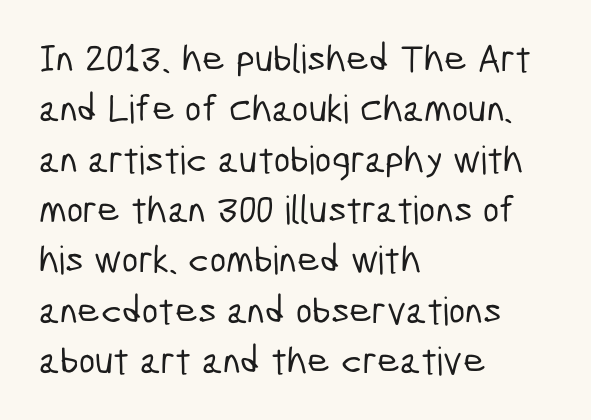
This rendering features lettering with no underline. The rendering keeps characters at their native spacing. Spacing verdict: proportional, widths tailored to each character. Left-aligned paragraph, ragged on the right. Successive baselines arrive at the customary interval.
